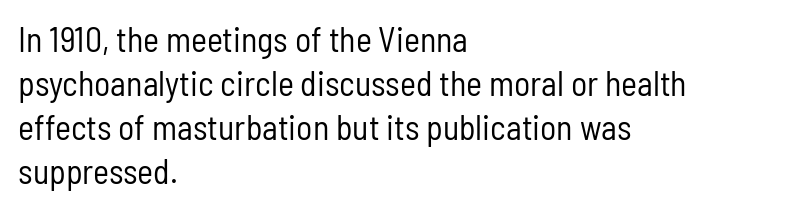
{"serif": "no", "italic": "no", "bold": "no", "weight": "regular", "width": "condensed", "stroke_contrast": "low", "x_height": "medium", "monospaced": "no", "underline": "no", "align": "left", "line_spacing": "normal", "line_spacing_ratio": 1.29, "letter_spacing": "normal", "letter_spacing_em": 0.0, "glyph_px": 34}
